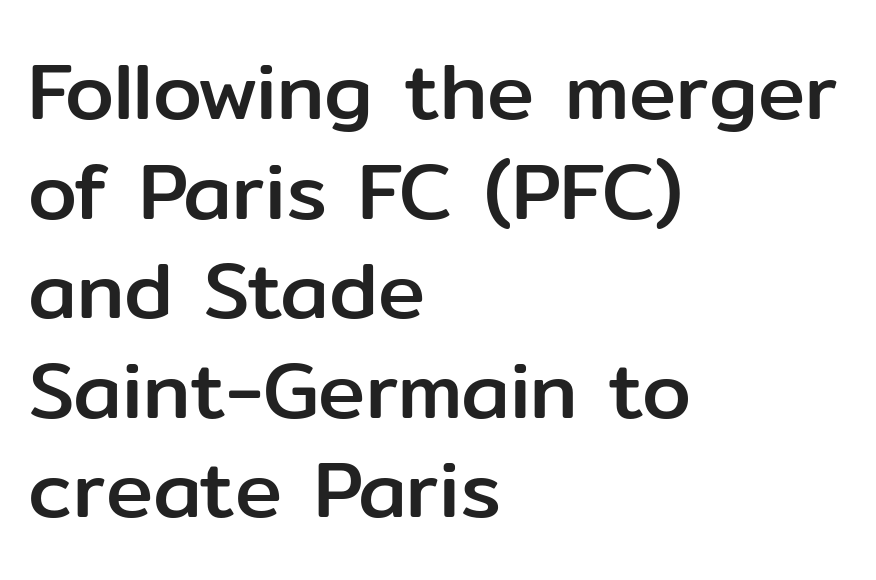
Q: Is the text italic (slanted)? A: No, it is upright.
Q: Is the typeface a serif or a sans-serif typeface? A: Sans-serif.
Q: Is the text underlined? A: No.
Q: How is the paragraph aligned? A: Left-aligned.
Q: Is the spacing between letters normal or unusually wide? A: Normal.
Q: Is the spacing between lines tight, normal or loose? A: Normal.
Q: Width (condensed, normal, or wide)? A: Normal.
Q: Stroke contrast? A: Low.
Q: x-height? A: Medium.
Q: Monospaced? A: No.
